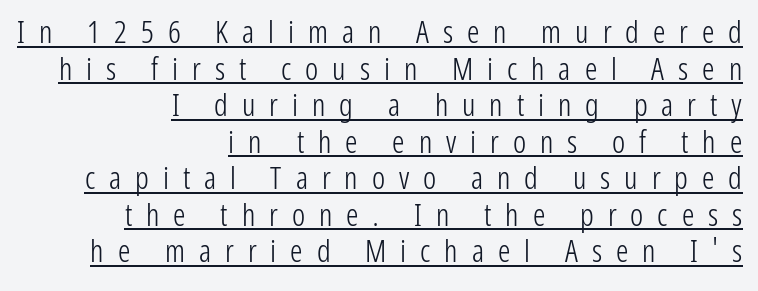
The image shows 31 px light, condensed sans-serif type, upright; set right-aligned, line spacing 1.18x, unusually wide letter spacing (+0.45 em), underlined; low stroke contrast and a medium x-height.
